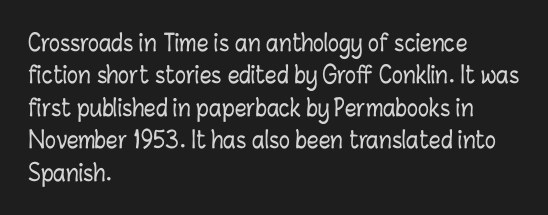
Rule under the text: the space is simply empty. Glyph-to-glyph distance matches everyday printed text. This block has exactly the height ordinary leading produces. Every character sits straight up, as roman type does. Teacher's note: observe the even left margin — that is flush-left alignment.
